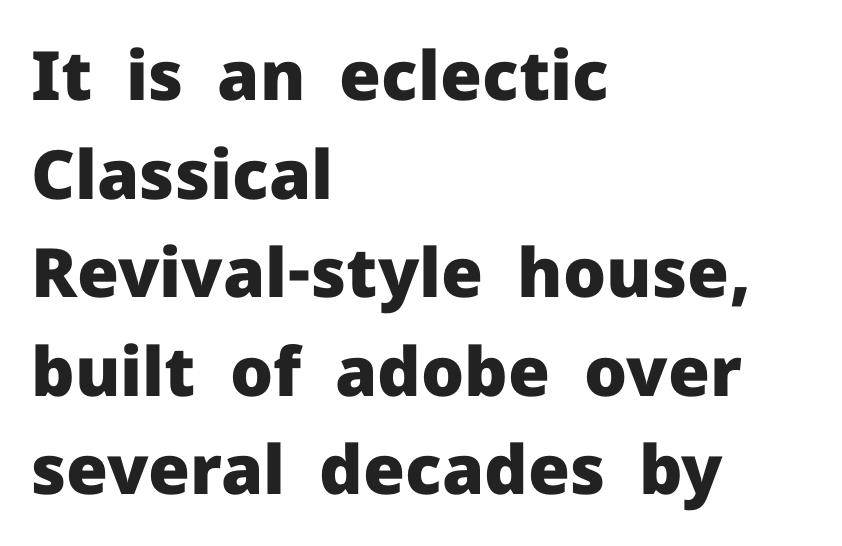
{"serif": "no", "italic": "no", "bold": "yes", "weight": "heavy", "width": "normal", "stroke_contrast": "low", "x_height": "medium", "monospaced": "no", "underline": "no", "align": "left", "line_spacing": "normal", "line_spacing_ratio": 1.45, "letter_spacing": "normal", "letter_spacing_em": 0.0, "glyph_px": 68}
